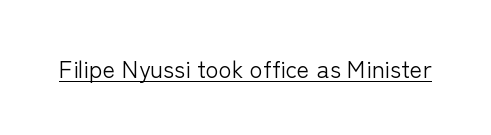
Underlined type. When letters stand straight like this, we call the style roman or upright. The line texture is even and compact thanks to regular tracking. The strokes carry an ordinary text weight at most.
